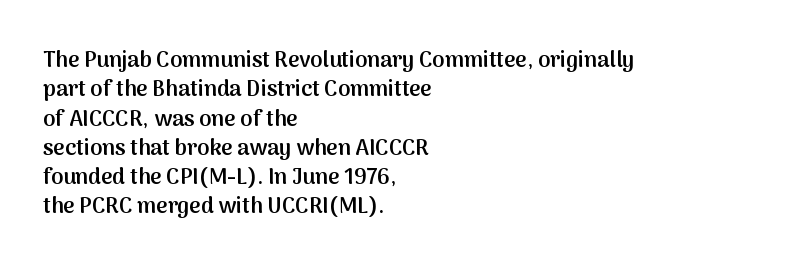
{"italic": "no", "bold": "semi", "underline": "no", "align": "left", "line_spacing": "normal", "line_spacing_ratio": 1.33, "letter_spacing": "normal", "letter_spacing_em": 0.0, "glyph_px": 22}
